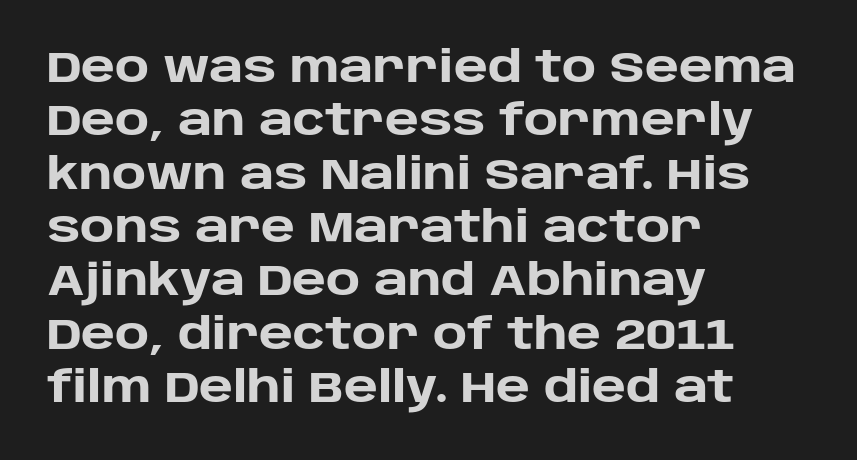
Q: Is the text bold? A: Yes.
Q: Is the text italic (slanted)? A: No, it is upright.
Q: Is the typeface a serif or a sans-serif typeface? A: Sans-serif.
Q: Is the text underlined? A: No.
Q: How is the paragraph aligned? A: Left-aligned.
Q: Is the spacing between letters normal or unusually wide? A: Normal.
Q: Width (condensed, normal, or wide)? A: Normal.
Q: Stroke contrast? A: Low.
Q: x-height? A: Large.
Q: Monospaced? A: No.
